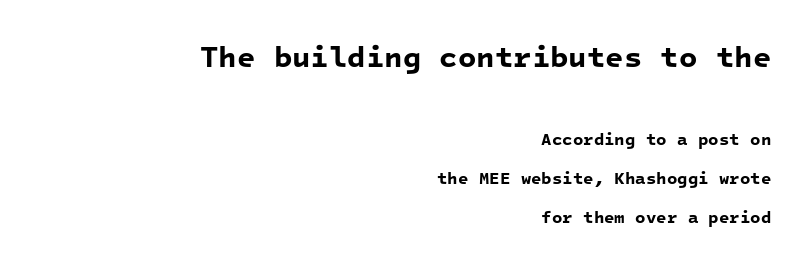
{"serif": "no", "bold": "yes", "weight": "bold", "width": "normal", "stroke_contrast": "low", "x_height": "medium", "monospaced": "yes", "underline": "no", "align": "right", "line_spacing": "loose", "line_spacing_ratio": 2.28, "letter_spacing": "normal", "letter_spacing_em": 0.0, "larger_block": "first", "size_ratio": 1.76, "glyph_px": 30}
